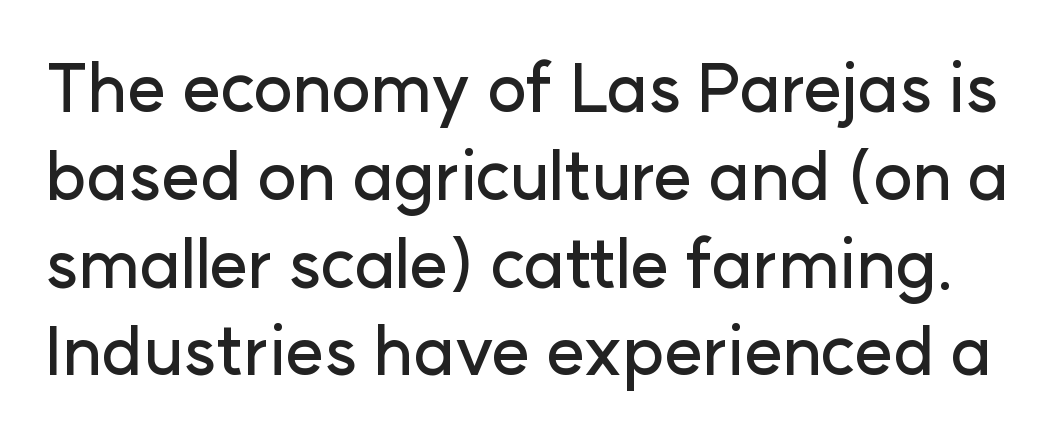
Q: Is the text italic (slanted)? A: No, it is upright.
Q: Is the typeface a serif or a sans-serif typeface? A: Sans-serif.
Q: Is the text underlined? A: No.
Q: Is the spacing between letters normal or unusually wide? A: Normal.
Q: Is the spacing between lines tight, normal or loose? A: Normal.
Q: Width (condensed, normal, or wide)? A: Normal.
Q: Stroke contrast? A: Low.
Q: x-height? A: Medium.
Q: Monospaced? A: No.
